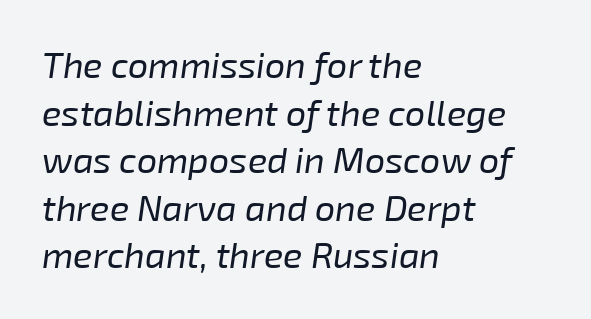
The image shows 36 px regular-weight type, italic (leaning right); set left-aligned, normal line spacing (1.32x), normal letter spacing, not underlined; low stroke contrast and a medium x-height.
